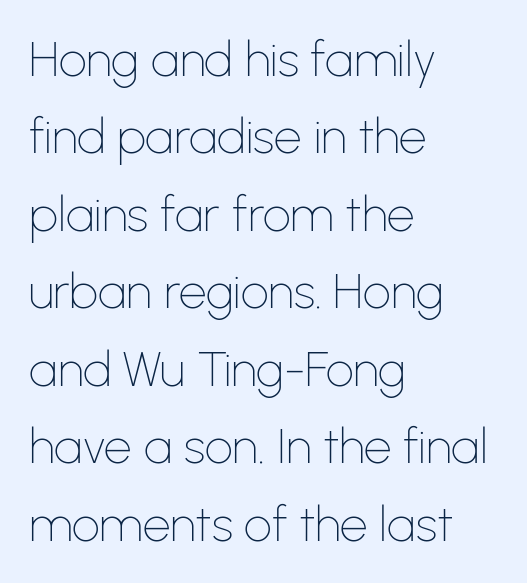
This is the regular roman posture of the typeface. The rendering uses a moderate line-height, typical for paragraphs. The space directly below the letters is spotless. The letters advance in unequal steps, a hallmark of proportional type. Weight: not bold — regular or lighter. Typeset ragged right — the left edge is the straight one.
